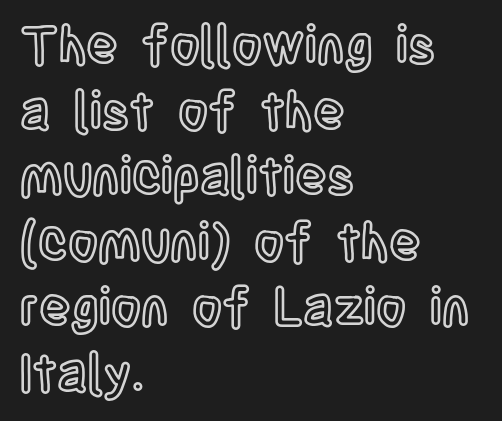
{"italic": "no", "width": "condensed", "x_height": "large", "monospaced": "no", "underline": "no", "align": "left", "line_spacing": "normal", "line_spacing_ratio": 1.26, "letter_spacing": "normal", "letter_spacing_em": 0.0, "glyph_px": 52}
